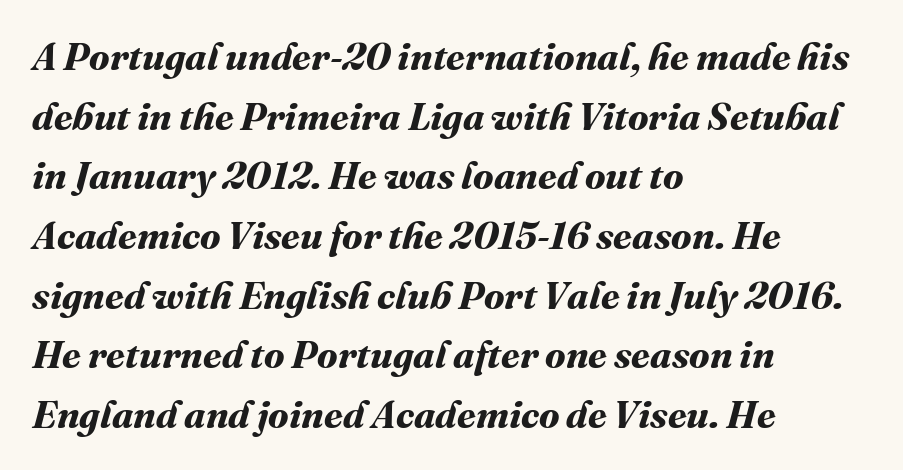
Q: Is the text bold? A: Yes.
Q: Is the text underlined? A: No.
Q: How is the paragraph aligned? A: Left-aligned.
Q: Is the spacing between letters normal or unusually wide? A: Normal.
Q: Is the spacing between lines tight, normal or loose? A: Normal.
Q: Width (condensed, normal, or wide)? A: Normal.
Q: Stroke contrast? A: Medium.
Q: x-height? A: Medium.
Q: Monospaced? A: No.
